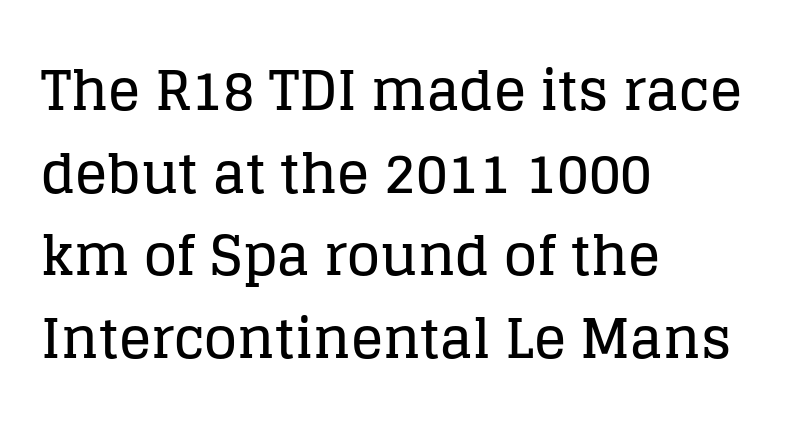
The image shows 54 px serif type, upright; set left-aligned, normal line spacing (1.53x), normal letter spacing, not underlined; low stroke contrast and a large x-height.
